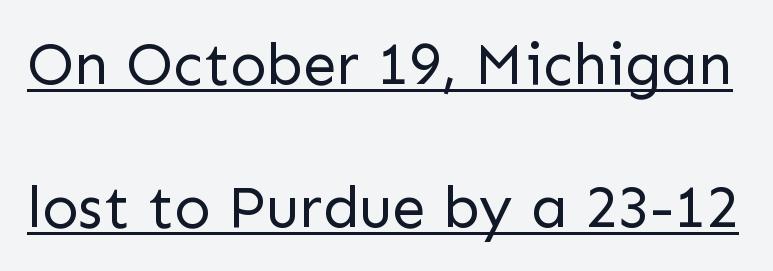
{"serif": "no", "italic": "no", "bold": "no", "weight": "regular", "width": "normal", "stroke_contrast": "low", "x_height": "medium", "monospaced": "no", "underline": "yes", "line_spacing": "loose", "line_spacing_ratio": 2.39, "letter_spacing": "normal", "letter_spacing_em": 0.0, "glyph_px": 60}
